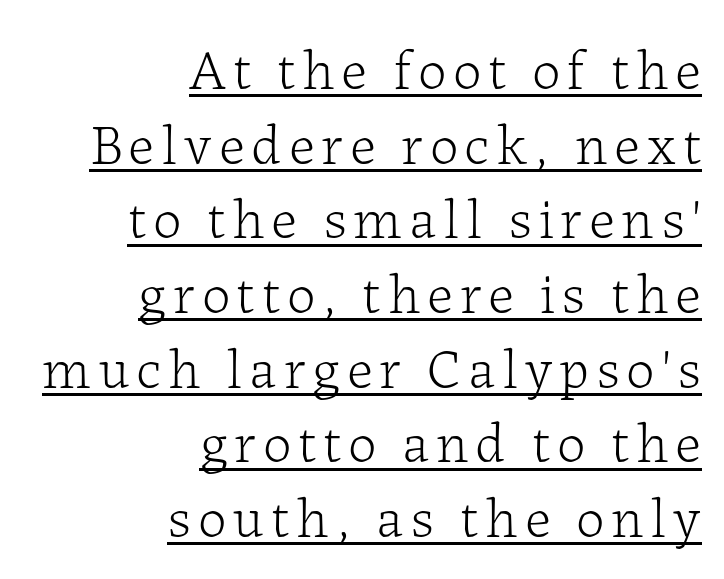
Line ends are locked; line starts wander. The letters advance in unequal steps, a hallmark of proportional type. Classification — serif. The passage shown is not bold in any degree. A typesetter would mark this as roman, not italic.
